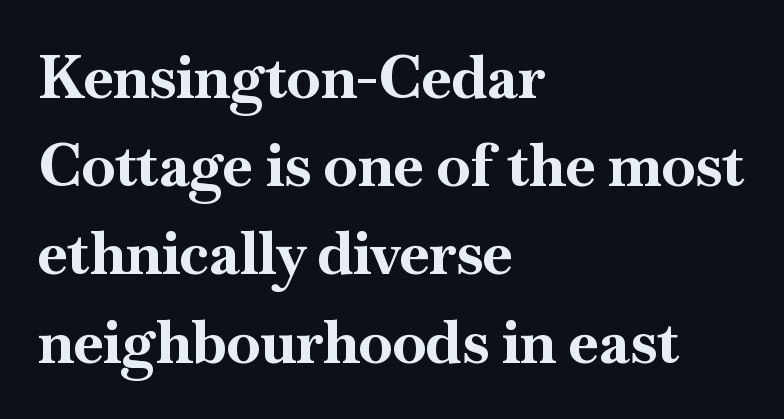
Old-style or modern, the face here clearly has serifs. Tracking here is standard; glyphs follow each other at the usual distance. The gap between lines stays unmarked. If you measured baseline to baseline, you'd find a middling distance.
